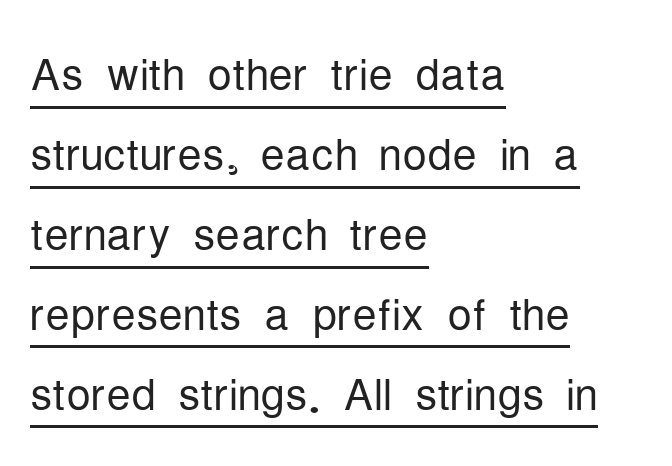
The image shows 61 px light, condensed sans-serif type, upright; set left-aligned, normal line spacing (1.31x), normal letter spacing, underlined; low stroke contrast and a medium x-height.
